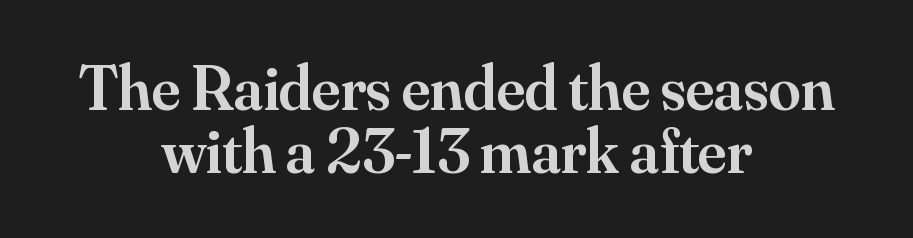
Q: Is the text bold? A: Semi-bold.
Q: Is the text italic (slanted)? A: No, it is upright.
Q: Is the typeface a serif or a sans-serif typeface? A: Serif.
Q: Is the text underlined? A: No.
Q: How is the paragraph aligned? A: Centered.
Q: Is the spacing between letters normal or unusually wide? A: Normal.
Q: Is the spacing between lines tight, normal or loose? A: Tight.
Q: Width (condensed, normal, or wide)? A: Normal.
Q: Stroke contrast? A: Medium.
Q: x-height? A: Small.
Q: Monospaced? A: No.
